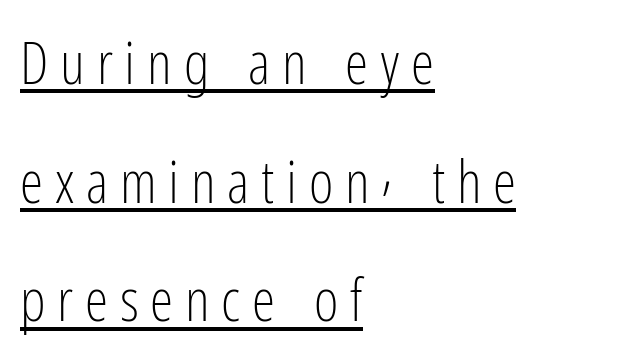
{"serif": "no", "italic": "no", "bold": "no", "weight": "light", "width": "condensed", "stroke_contrast": "low", "x_height": "medium", "monospaced": "no", "underline": "yes", "align": "left", "line_spacing": "loose", "line_spacing_ratio": 2.01, "letter_spacing": "wide", "letter_spacing_em": 0.2, "glyph_px": 59}
